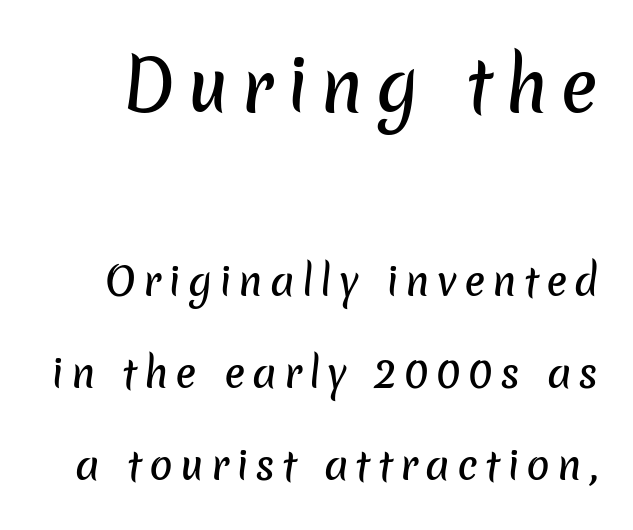
Reading top to bottom, the characters get smaller at the block break. Are there feet on the stems? There aren't — it's a sans. Do the characters align in a grid? No, the font is proportional. The lines are spread far apart with generous leading.
